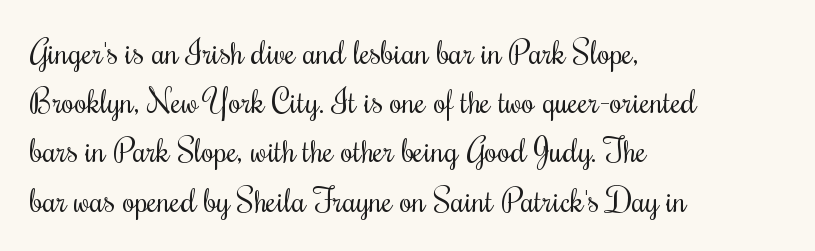
Q: Is the text bold? A: No.
Q: Is the text italic (slanted)? A: Yes.
Q: Is the text underlined? A: No.
Q: How is the paragraph aligned? A: Left-aligned.
Q: Is the spacing between letters normal or unusually wide? A: Normal.
Q: Is the spacing between lines tight, normal or loose? A: Normal.
Q: Width (condensed, normal, or wide)? A: Condensed.
Q: Stroke contrast? A: Medium.
Q: x-height? A: Small.
Q: Monospaced? A: No.
